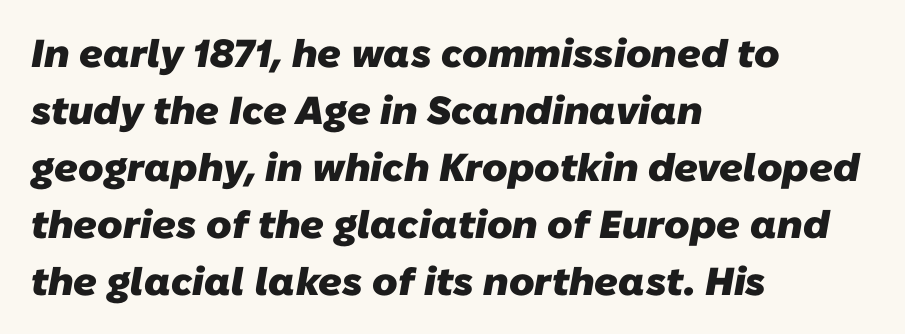
This is heavy type, rendered in bold. Horizontal alignment here is leftward, the default for most running prose. The words here are not underlined. Normally led — the rows are evenly, conventionally spaced. Each letter's strokes conclude bluntly, with no projecting serifs. This rendering leaves character spacing at its baseline value.
